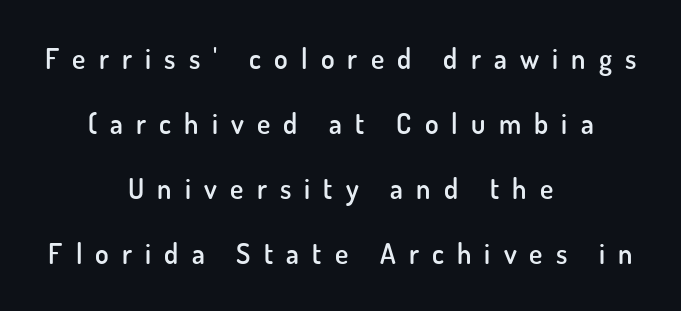
The image shows 28 px semibold sans-serif type, upright; set centered, loose line spacing (2.32x), unusually wide letter spacing (+0.47 em), not underlined; low stroke contrast and a small x-height.
